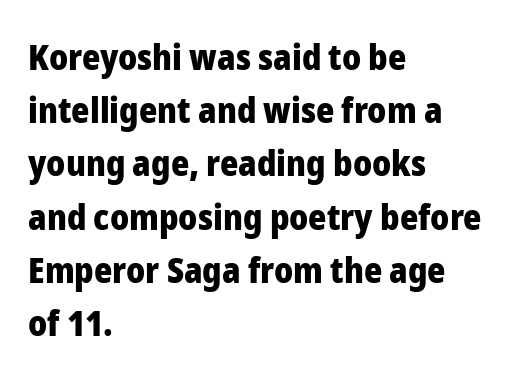
Q: Is the text bold? A: Yes.
Q: Is the text italic (slanted)? A: No, it is upright.
Q: Is the typeface a serif or a sans-serif typeface? A: Sans-serif.
Q: Is the text underlined? A: No.
Q: How is the paragraph aligned? A: Left-aligned.
Q: Is the spacing between letters normal or unusually wide? A: Normal.
Q: Is the spacing between lines tight, normal or loose? A: Normal.
Q: Width (condensed, normal, or wide)? A: Normal.
Q: Stroke contrast? A: Low.
Q: x-height? A: Medium.
Q: Monospaced? A: No.
